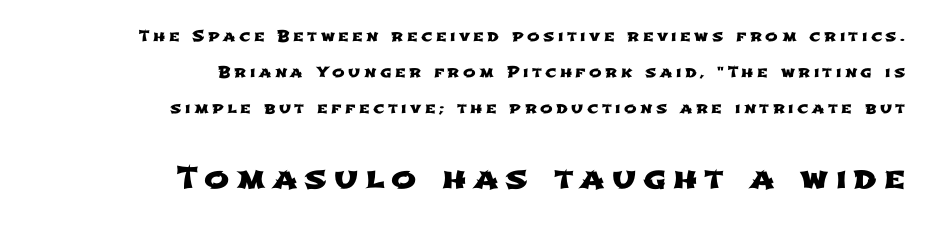
These lines are rendered in a variable-pitch font. The horizontal fit of the characters is loose and conspicuously gappy. The characters display no serif detailing; their extremities are plain. The vertical gap from one line to the next is large. Reading down the block, your eye finds every line finishing at a fixed right position. The foot of each line stays bare and open.
